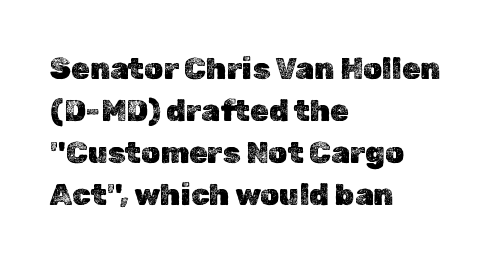
In CSS terms this would be text-align: left. Spacing between characters is what you'd get straight out of the box. Glance below the letters and you will spot only blank space. Is this a fixed-width face? No — the glyphs have proportional, varying widths. Do the letters lean? They stand straight.
